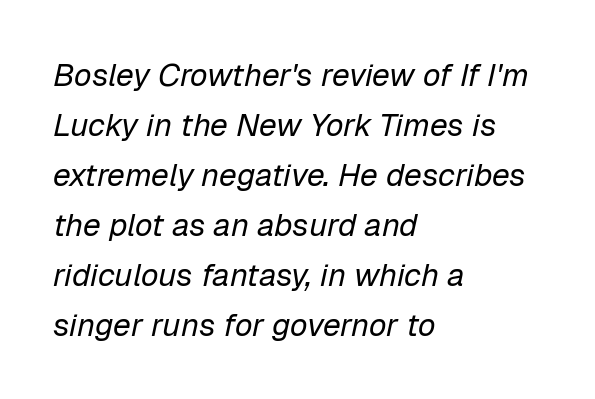
The image shows 32 px regular-weight type, italic (leaning right); set left-aligned, normal line spacing (1.56x), normal letter spacing, not underlined; low stroke contrast and a medium x-height.
